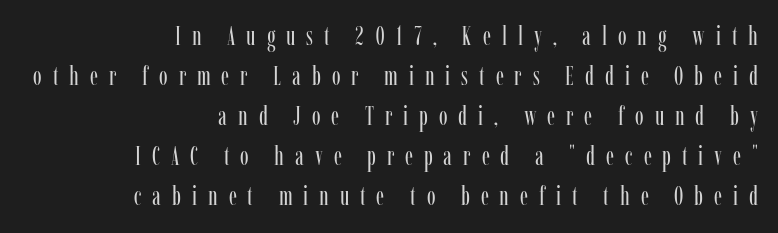
Glyph-to-glyph distance is far greater than everyday printed text. Characters remain perfectly vertical along every line. The rendering uses a moderate line-height, typical for paragraphs. Letters have the restrained weight of plain body copy at most.
